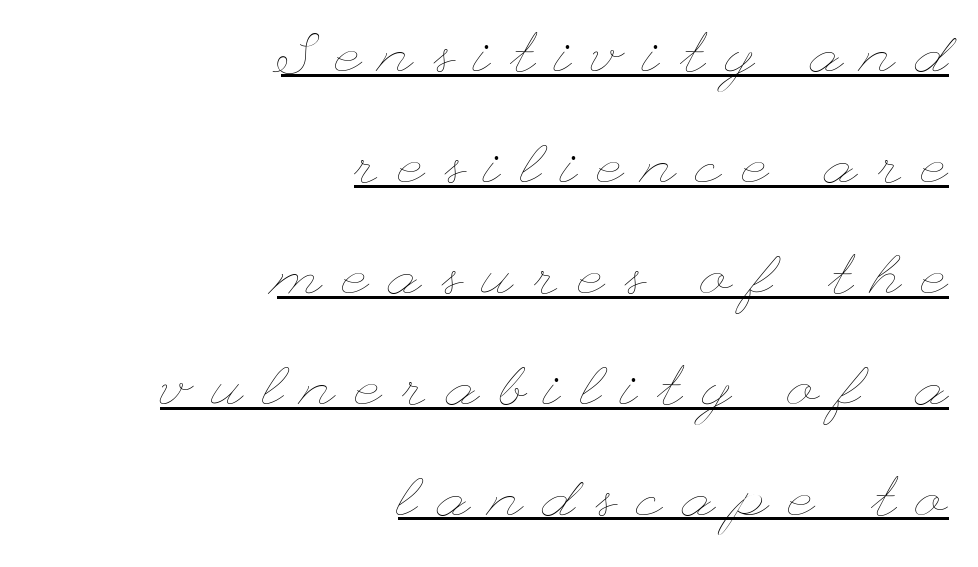
Q: Is the text bold? A: No.
Q: Is the text italic (slanted)? A: Yes.
Q: Is the text underlined? A: Yes.
Q: How is the paragraph aligned? A: Right-aligned.
Q: Is the spacing between letters normal or unusually wide? A: Unusually wide.
Q: Is the spacing between lines tight, normal or loose? A: Loose.
Q: Width (condensed, normal, or wide)? A: Wide.
Q: Stroke contrast? A: Low.
Q: x-height? A: Small.
